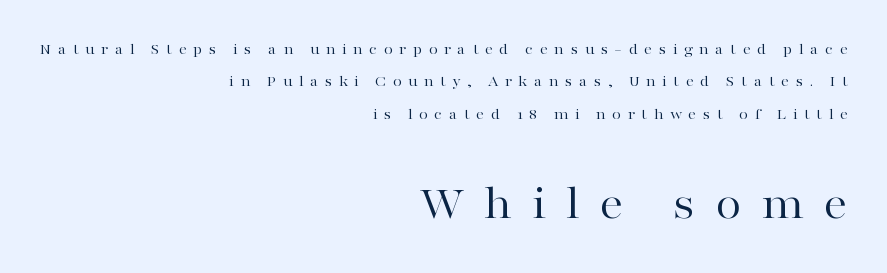
These lines are composed in type with serifs. Heft: none added — not bold. Check the space under the baseline: it is left empty. Layout note: lines flush right. The face used here is proportionally spaced, like ordinary book or web type. Block two is the big one; block one sits smaller above it.
